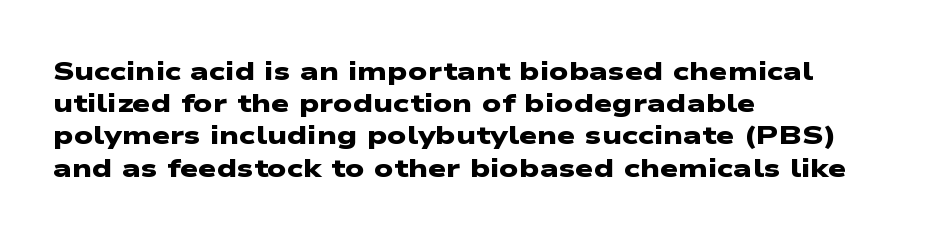
{"bold": "yes", "underline": "no", "align": "left", "line_spacing_ratio": 1.24, "letter_spacing": "normal", "letter_spacing_em": 0.0, "glyph_px": 26}
